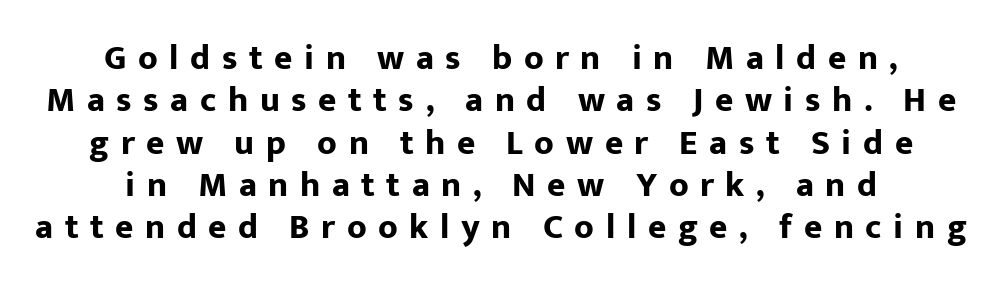
The rendering uses natural spacing where letterforms have individual widths. The passage shown has open, widely tracked lettering throughout. The passage is arranged like a title page — every line centered. The words here are not underlined.
